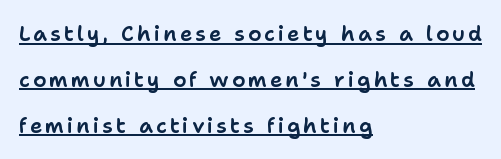
Underline: present. If you drew a line through each stem, it would be perfectly vertical. Leading: increased. Caption: multi-line text, flush left, ragged right.
